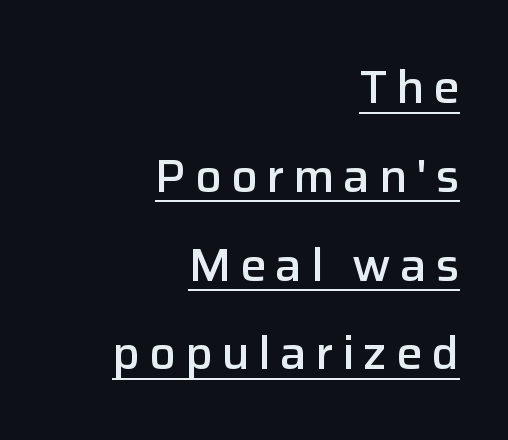
The rag falls on the left side of this text block. This is underlined copy, the kind a proofreader might mark for attention. Do the characters align in a grid? No, the font is proportional. Firm but not heavy-handed strokes: this text is semibold.
